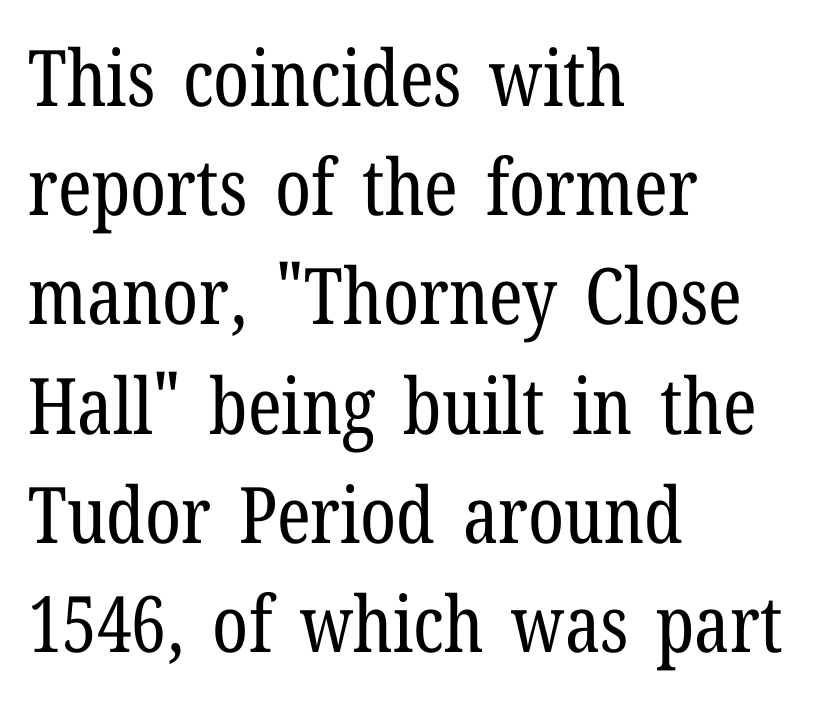
The image shows 78 px regular-weight, condensed serif type, upright; set left-aligned, normal line spacing (1.4x), normal letter spacing, not underlined; low stroke contrast and a medium x-height.
